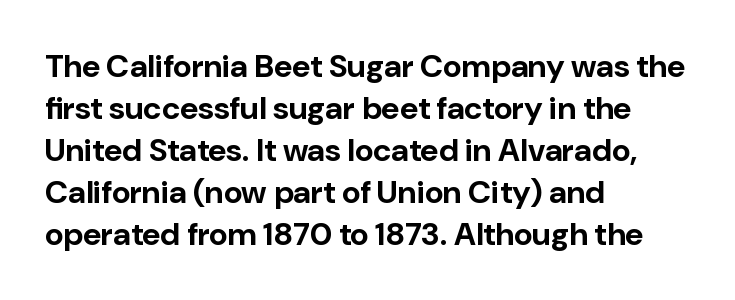
The image shows 32 px bold sans-serif type, upright; set left-aligned, normal line spacing (1.31x), normal letter spacing, not underlined; low stroke contrast and a medium x-height.
